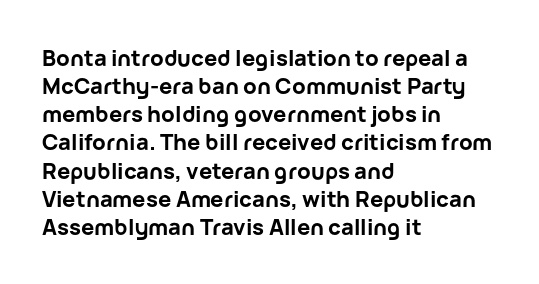
Q: Is the text bold? A: Yes.
Q: Is the text italic (slanted)? A: No, it is upright.
Q: Is the text underlined? A: No.
Q: How is the paragraph aligned? A: Left-aligned.
Q: Is the spacing between letters normal or unusually wide? A: Normal.
Q: Is the spacing between lines tight, normal or loose? A: Normal.
